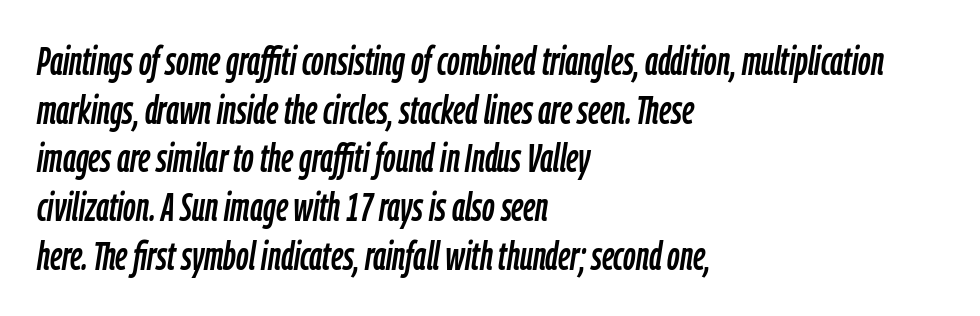
The image shows 39 px condensed type, italic (leaning right); set left-aligned, normal line spacing (1.25x), normal letter spacing, not underlined; low stroke contrast and a medium x-height.
